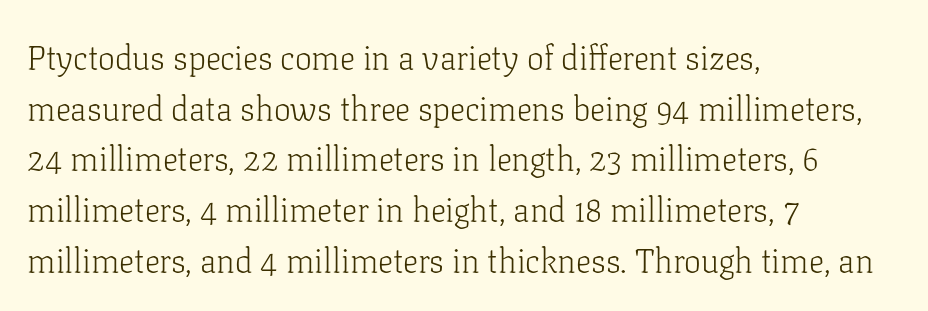
If you drew a ruler down the left edge, every line would touch it. The foot of each line stays bare and open. These lines are rendered in a variable-pitch font. Counters stay open thanks to moderate or lighter strokes. The font family rendered here belongs to the serif group. These lines sit exactly where default settings would place them.
